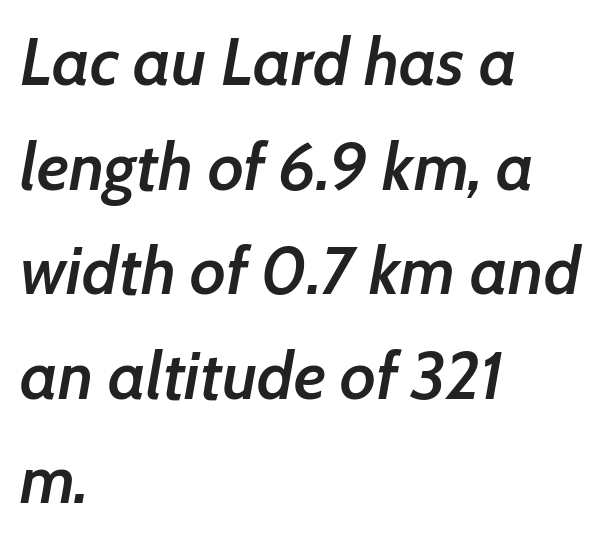
The image shows 67 px semibold type, italic (leaning right); set left-aligned, normal line spacing (1.56x), normal letter spacing, not underlined; low stroke contrast and a medium x-height.
